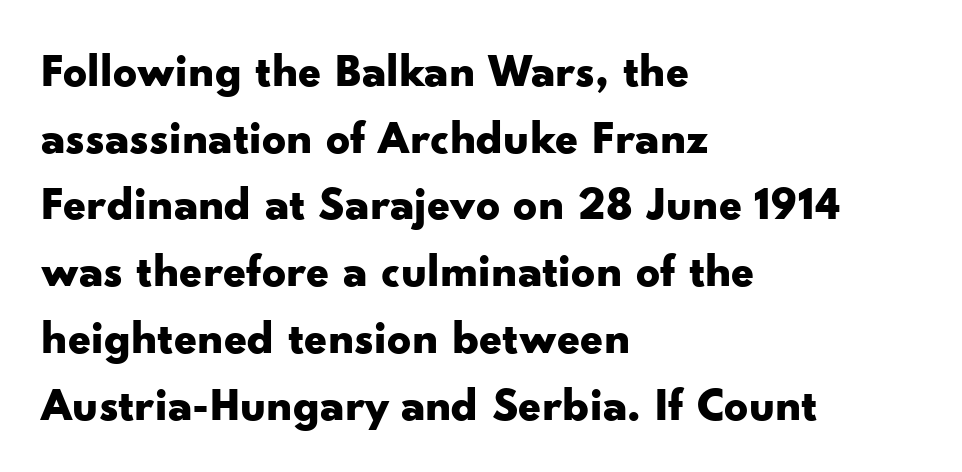
Q: Is the text bold? A: Yes.
Q: Is the text italic (slanted)? A: No, it is upright.
Q: Is the typeface a serif or a sans-serif typeface? A: Sans-serif.
Q: Is the text underlined? A: No.
Q: How is the paragraph aligned? A: Left-aligned.
Q: Is the spacing between letters normal or unusually wide? A: Normal.
Q: Is the spacing between lines tight, normal or loose? A: Normal.
Q: Width (condensed, normal, or wide)? A: Wide.
Q: Stroke contrast? A: Low.
Q: x-height? A: Small.
Q: Monospaced? A: No.
